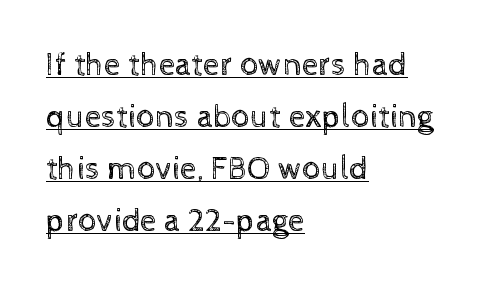
Q: Is the text bold? A: No.
Q: Is the text italic (slanted)? A: No, it is upright.
Q: Is the text underlined? A: Yes.
Q: How is the paragraph aligned? A: Left-aligned.
Q: Is the spacing between letters normal or unusually wide? A: Normal.
Q: Is the spacing between lines tight, normal or loose? A: Normal.
Q: Width (condensed, normal, or wide)? A: Normal.
Q: x-height? A: Medium.
Q: Monospaced? A: No.
